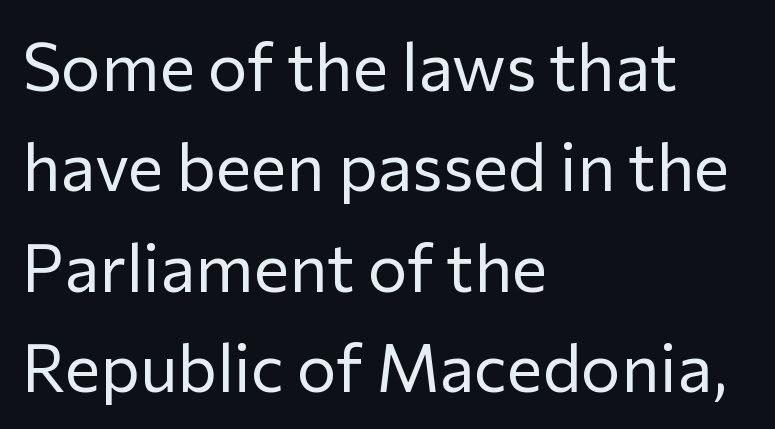
Examine the stroke ends and you'll find no serifs. Compared with a typical body face, this is equally light or lighter still. Is this a fixed-width face? No — the glyphs have proportional, varying widths. The rag falls on the right side of this text block.
